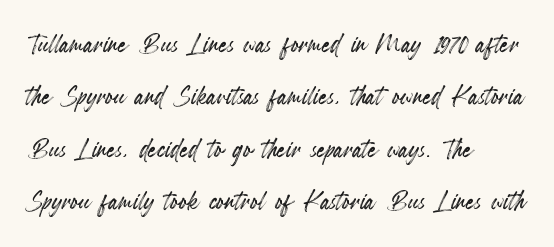
The image shows 34 px condensed type; set left-aligned, normal line spacing (1.54x), normal letter spacing, not underlined; a small x-height.
